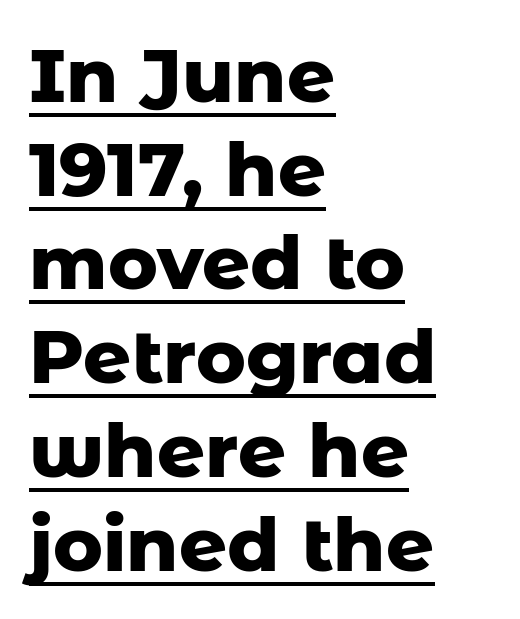
The image shows 75 px heavy sans-serif type, upright; set left-aligned, normal line spacing (1.25x), normal letter spacing, underlined; low stroke contrast and a medium x-height.
